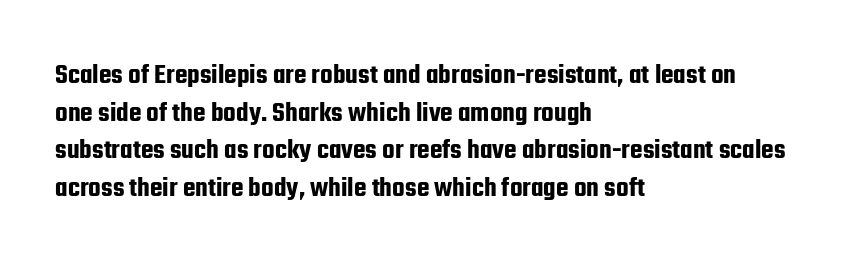
{"serif": "no", "italic": "no", "width": "condensed", "stroke_contrast": "low", "x_height": "medium", "monospaced": "no", "underline": "no", "align": "left", "line_spacing": "normal", "line_spacing_ratio": 1.3, "letter_spacing": "normal", "letter_spacing_em": 0.0, "glyph_px": 29}
